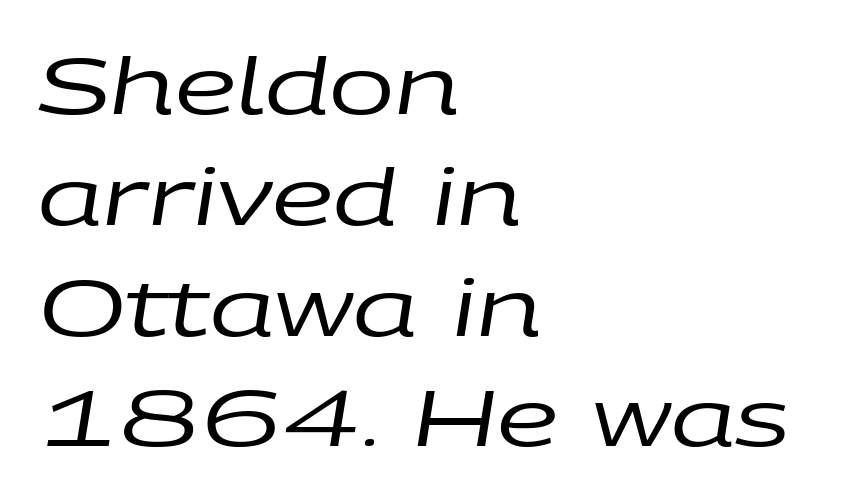
Regarding leading, the lines here are spaced in the standard way. An italicized treatment has been applied to the whole sample. This reads as an unemphasized weight, regular at the heaviest. This rendering leaves character spacing at its baseline value. The lines are quadded left.
